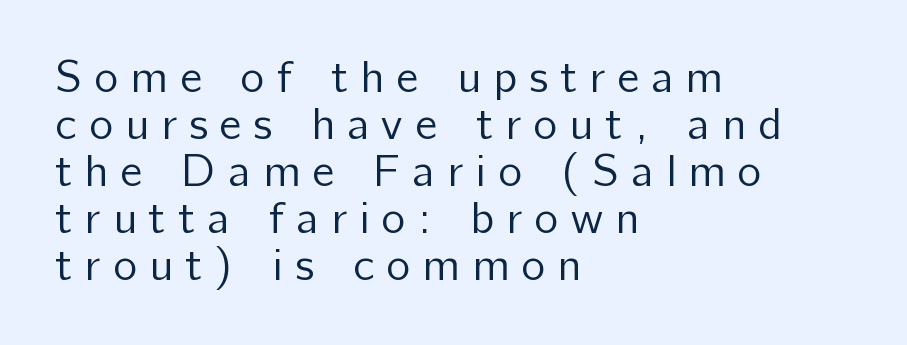
The image shows 46 px regular-weight sans-serif type, upright; set left-aligned, tight line spacing (1.02x), unusually wide letter spacing (+0.26 em), not underlined; low stroke contrast and a medium x-height.
